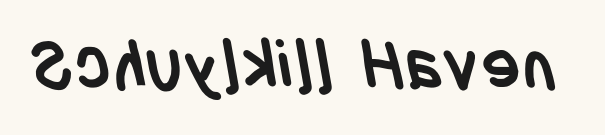
The image shows 66 px semibold, condensed sans-serif type; set normal letter spacing, not underlined; low stroke contrast and a large x-height.
